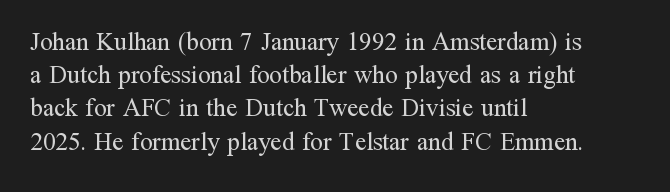
These lines sit exactly where default settings would place them. Decoration check: the copy has no underline. The typeface has the unassuming heft of standard copy or less. Horizontal alignment here is leftward, the default for most running prose.
